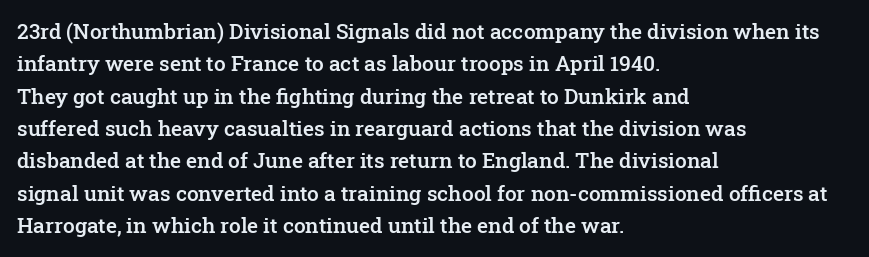
Q: Is the text bold? A: Semi-bold.
Q: Is the text italic (slanted)? A: No, it is upright.
Q: Is the text underlined? A: No.
Q: How is the paragraph aligned? A: Left-aligned.
Q: Is the spacing between letters normal or unusually wide? A: Normal.
Q: Is the spacing between lines tight, normal or loose? A: Normal.
